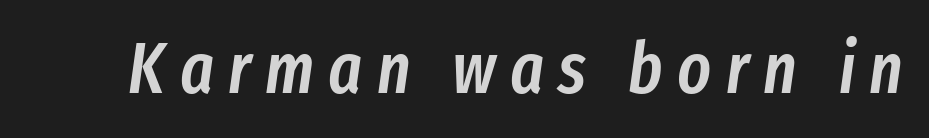
This sample uses expanded letter spacing, leaving extra air between glyphs. The face used here has a pronounced slope to its letters. Varying glyph widths throughout — classic text-font behaviour. Every letter is mildly thick-stroked: semibold rather than bold.
